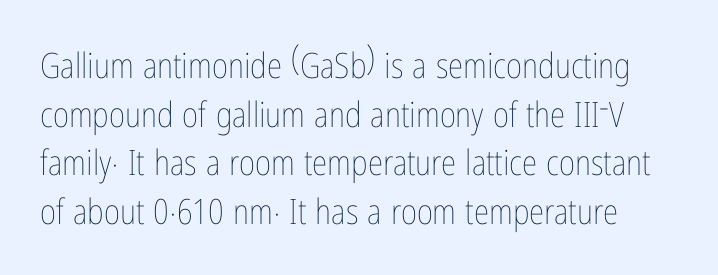
Summary of weight: not heavy and not bold. Does the leading feel generous? No, just average. The passage shown is not underscored anywhere. Note the varied advance widths — an 'i' is clearly narrower than an 'm'. The type sits square on the baseline with zero lean.
